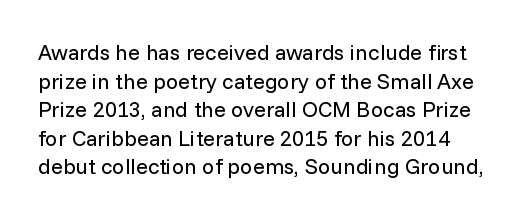
Q: Is the text bold? A: No.
Q: Is the text italic (slanted)? A: No, it is upright.
Q: Is the text underlined? A: No.
Q: Is the spacing between letters normal or unusually wide? A: Normal.
Q: Is the spacing between lines tight, normal or loose? A: Normal.
